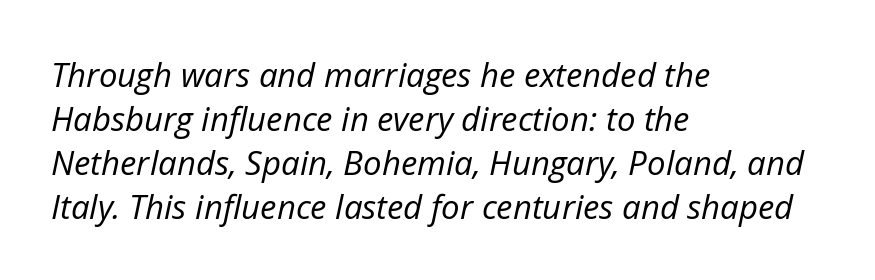
The image shows 33 px regular-weight type, italic (leaning right); set left-aligned, normal line spacing (1.33x), normal letter spacing, not underlined; low stroke contrast and a medium x-height.
